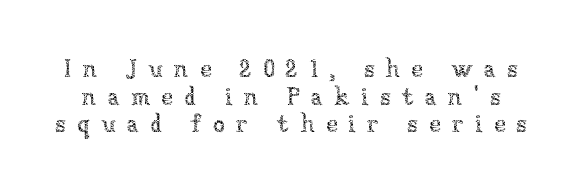
Summary of vertical rhythm: compact, with narrow interline spacing. This is roman type, the default non-slanted kind. The tracking reads as deliberately expanded to a designer's eye. Unmarked baselines from the first word to the last.
